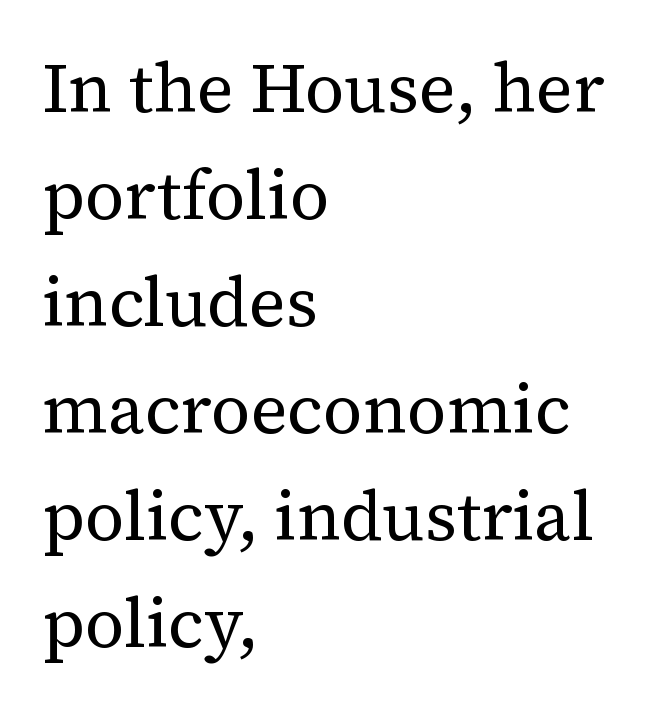
Q: Is the text bold? A: No.
Q: Is the text italic (slanted)? A: No, it is upright.
Q: Is the typeface a serif or a sans-serif typeface? A: Serif.
Q: Is the text underlined? A: No.
Q: How is the paragraph aligned? A: Left-aligned.
Q: Is the spacing between letters normal or unusually wide? A: Normal.
Q: Is the spacing between lines tight, normal or loose? A: Normal.
Q: Width (condensed, normal, or wide)? A: Normal.
Q: Stroke contrast? A: Medium.
Q: x-height? A: Medium.
Q: Monospaced? A: No.
